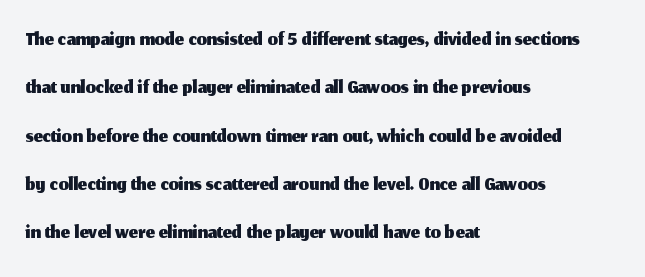
{"serif": "no", "italic": "no", "width": "normal", "stroke_contrast": "medium", "x_height": "medium", "monospaced": "no", "underline": "no", "align": "left", "line_spacing": "normal", "line_spacing_ratio": 1.51, "letter_spacing": "normal", "letter_spacing_em": 0.0, "glyph_px": 32}
